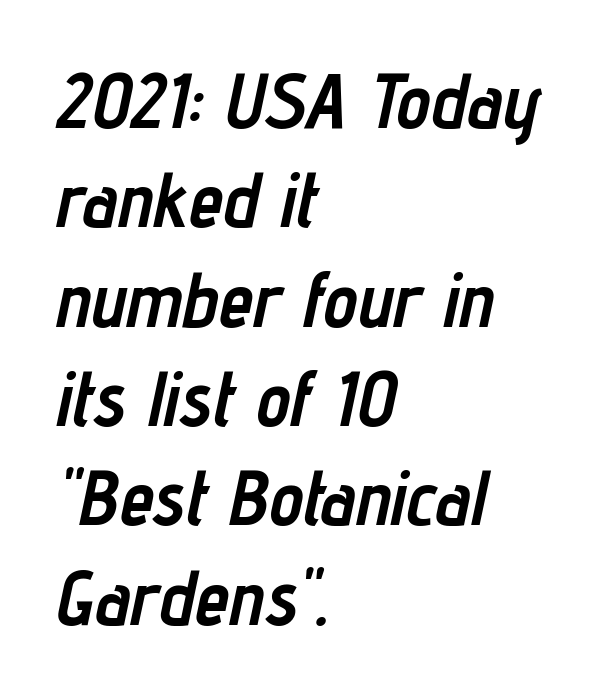
{"italic": "yes", "lean": "right", "slant_degrees": 12, "bold": "yes", "weight": "semibold", "width": "condensed", "stroke_contrast": "low", "x_height": "medium", "monospaced": "no", "underline": "no", "align": "left", "line_spacing": "normal", "line_spacing_ratio": 1.29, "letter_spacing": "normal", "letter_spacing_em": 0.0, "glyph_px": 77}
